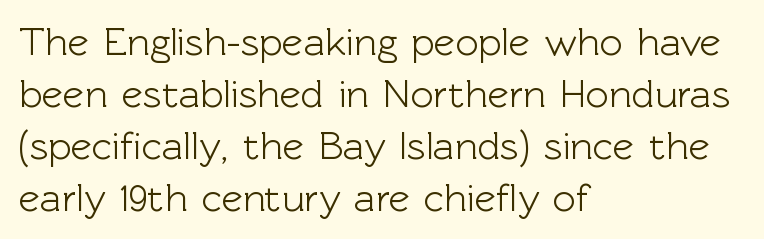
Q: Is the text italic (slanted)? A: No, it is upright.
Q: Is the typeface a serif or a sans-serif typeface? A: Sans-serif.
Q: Is the text underlined? A: No.
Q: How is the paragraph aligned? A: Left-aligned.
Q: Is the spacing between letters normal or unusually wide? A: Normal.
Q: Is the spacing between lines tight, normal or loose? A: Normal.
Q: Width (condensed, normal, or wide)? A: Normal.
Q: x-height? A: Medium.
Q: Monospaced? A: No.
